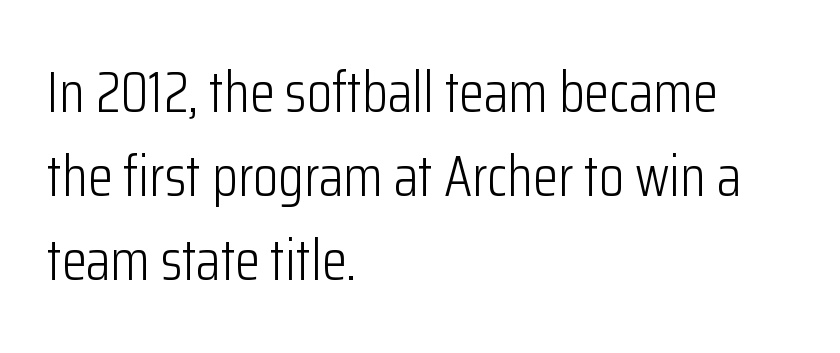
Q: Is the text bold? A: No.
Q: Is the text italic (slanted)? A: No, it is upright.
Q: Is the typeface a serif or a sans-serif typeface? A: Sans-serif.
Q: Is the text underlined? A: No.
Q: How is the paragraph aligned? A: Left-aligned.
Q: Is the spacing between letters normal or unusually wide? A: Normal.
Q: Is the spacing between lines tight, normal or loose? A: Normal.
Q: Width (condensed, normal, or wide)? A: Condensed.
Q: Stroke contrast? A: Low.
Q: x-height? A: Medium.
Q: Monospaced? A: No.
